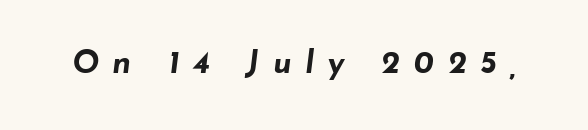
Q: Is the text bold? A: Yes.
Q: Is the text italic (slanted)? A: Yes, it leans right by about 7 degrees.
Q: Is the text underlined? A: No.
Q: Is the spacing between letters normal or unusually wide? A: Unusually wide.
Q: Width (condensed, normal, or wide)? A: Wide.
Q: Stroke contrast? A: Low.
Q: x-height? A: Small.
Q: Monospaced? A: No.
